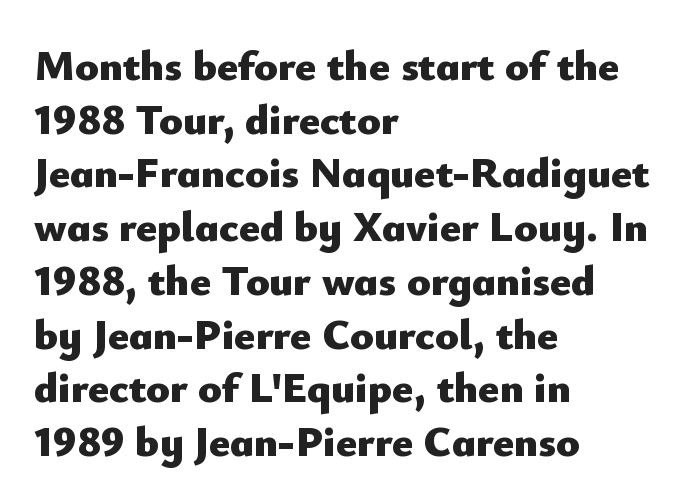
Q: Is the text bold? A: Yes.
Q: Is the text italic (slanted)? A: No, it is upright.
Q: Is the typeface a serif or a sans-serif typeface? A: Sans-serif.
Q: Is the text underlined? A: No.
Q: How is the paragraph aligned? A: Left-aligned.
Q: Is the spacing between letters normal or unusually wide? A: Normal.
Q: Is the spacing between lines tight, normal or loose? A: Normal.
Q: Width (condensed, normal, or wide)? A: Normal.
Q: Stroke contrast? A: Low.
Q: x-height? A: Small.
Q: Monospaced? A: No.
